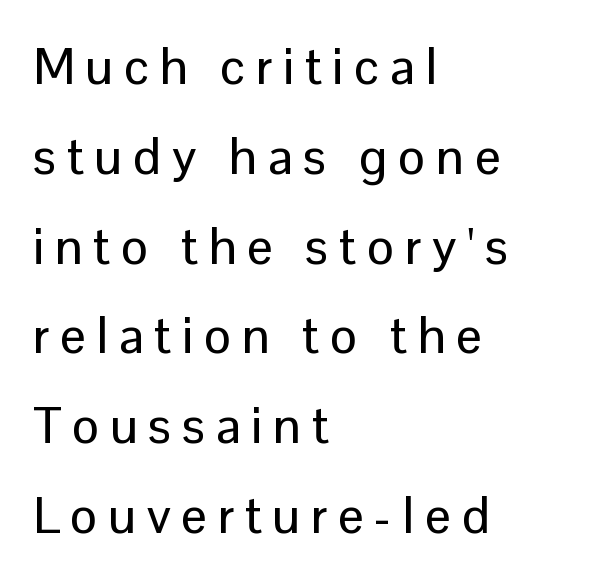
The image shows 51 px sans-serif type, upright; set left-aligned, line spacing 1.76x, unusually wide letter spacing (+0.21 em), not underlined; low stroke contrast and a medium x-height.
